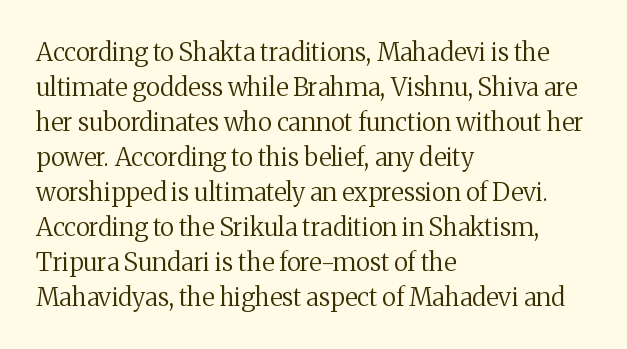
The image shows 25 px text type, upright; set left-aligned, normal line spacing (1.4x), normal letter spacing, not underlined.
